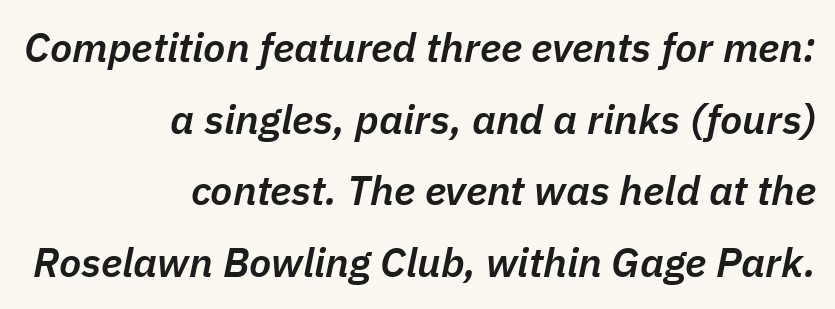
{"italic": "yes", "lean": "right", "slant_degrees": 11, "bold": "semi", "weight": "semibold", "width": "normal", "stroke_contrast": "low", "x_height": "medium", "monospaced": "no", "underline": "no", "align": "right", "line_spacing_ratio": 1.75, "letter_spacing": "normal", "letter_spacing_em": 0.0, "glyph_px": 41}
